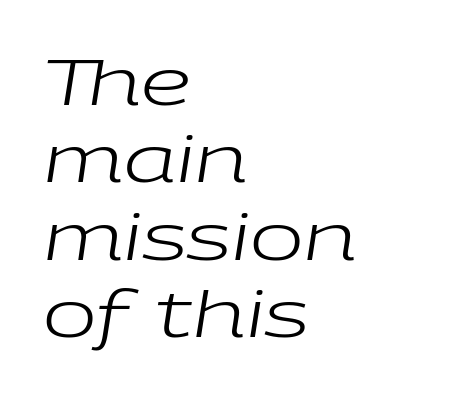
Q: Is the text bold? A: No.
Q: Is the text italic (slanted)? A: Yes, it leans right by about 9 degrees.
Q: Is the text underlined? A: No.
Q: How is the paragraph aligned? A: Left-aligned.
Q: Is the spacing between letters normal or unusually wide? A: Normal.
Q: Width (condensed, normal, or wide)? A: Wide.
Q: Stroke contrast? A: Low.
Q: x-height? A: Medium.
Q: Monospaced? A: No.
